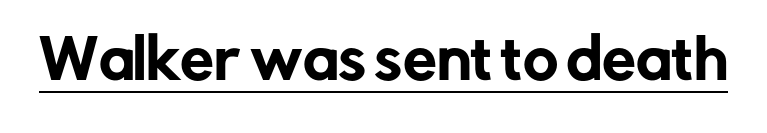
What stands out about the letter spacing? Nothing — it is the standard amount. You could not count columns in this text — the font is proportionally spaced. A roman cut, with each character standing at attention. Emphasis is given by a line drawn under the lettering.
